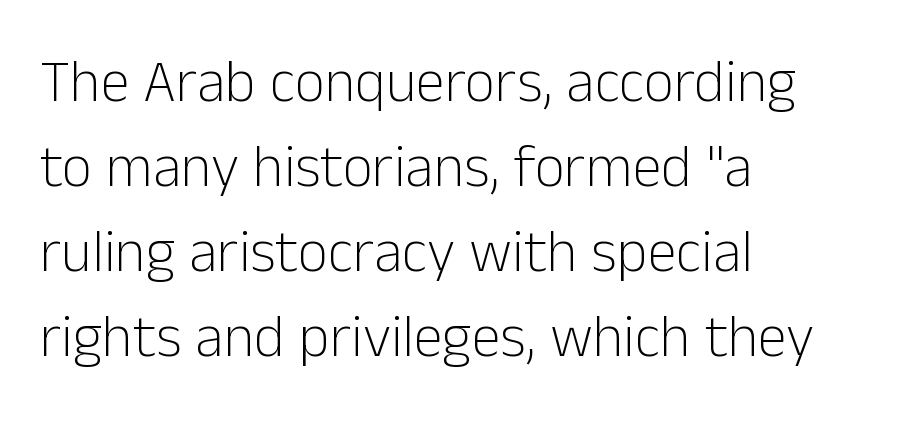
The image shows 59 px light sans-serif type, upright; set left-aligned, normal line spacing (1.44x), normal letter spacing, not underlined; low stroke contrast and a medium x-height.
